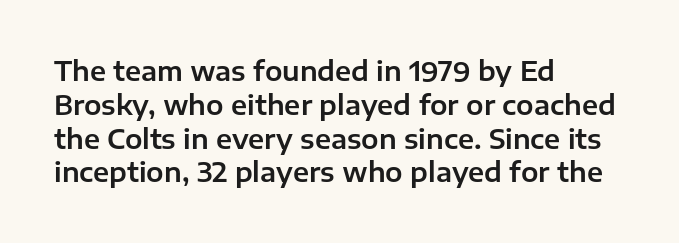
The ragged edge is on the right, which tells us the setting is flush left. How would I describe the line gaps? Plain and ordinary. This is the regular roman posture of the typeface. Only glyphs here, with clear space below each row.
